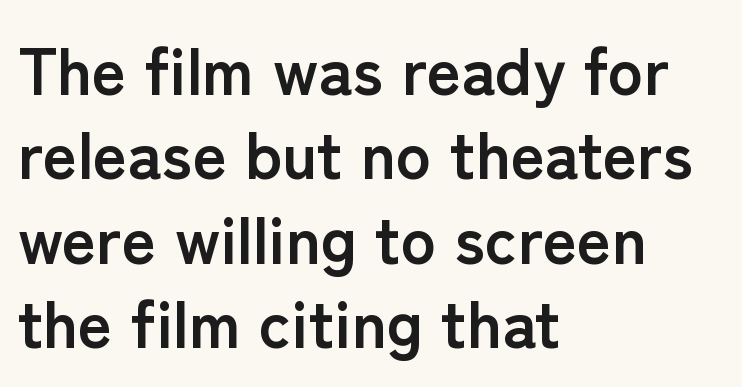
The image shows 66 px semibold sans-serif type, upright; set left-aligned, normal line spacing (1.28x), normal letter spacing, not underlined; low stroke contrast and a medium x-height.
